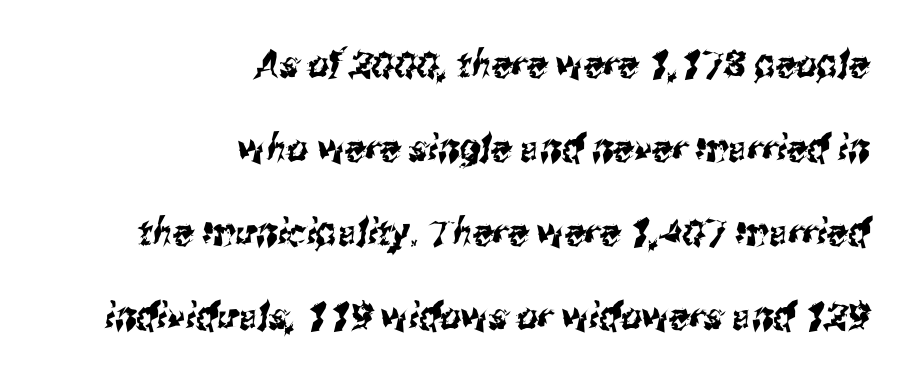
The image shows 37 px condensed sans-serif type; set right-aligned, loose line spacing (2.27x), normal letter spacing, not underlined; medium stroke contrast and a medium x-height.
